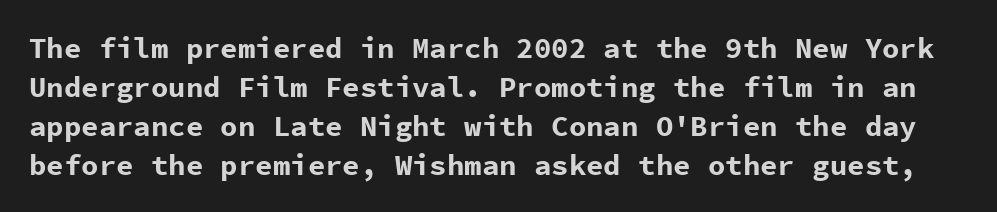
The image shows 29 px bold sans-serif type, upright, monospaced; set normal line spacing (1.34x), normal letter spacing, not underlined; low stroke contrast and a medium x-height.
